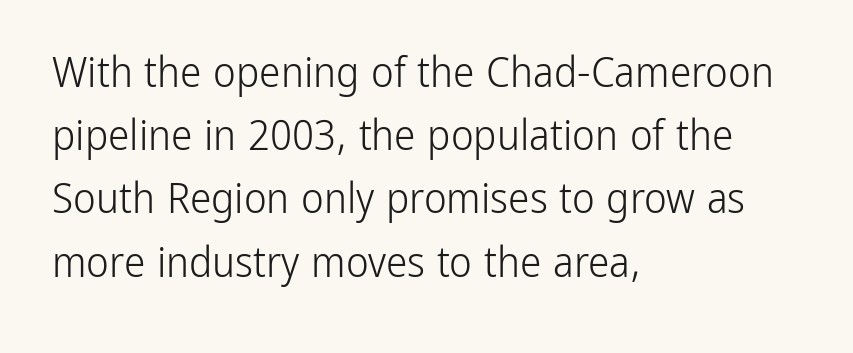
Q: Is the text bold? A: No.
Q: Is the text italic (slanted)? A: No, it is upright.
Q: Is the typeface a serif or a sans-serif typeface? A: Sans-serif.
Q: Is the text underlined? A: No.
Q: How is the paragraph aligned? A: Left-aligned.
Q: Is the spacing between letters normal or unusually wide? A: Normal.
Q: Is the spacing between lines tight, normal or loose? A: Normal.
Q: Width (condensed, normal, or wide)? A: Condensed.
Q: Stroke contrast? A: Low.
Q: x-height? A: Medium.
Q: Monospaced? A: No.
